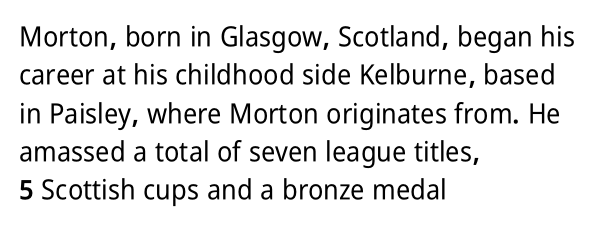
Q: Is the text italic (slanted)? A: No, it is upright.
Q: Is the typeface a serif or a sans-serif typeface? A: Sans-serif.
Q: Is the text underlined? A: No.
Q: How is the paragraph aligned? A: Left-aligned.
Q: Is the spacing between letters normal or unusually wide? A: Normal.
Q: Is the spacing between lines tight, normal or loose? A: Normal.
Q: Width (condensed, normal, or wide)? A: Condensed.
Q: Stroke contrast? A: Low.
Q: x-height? A: Medium.
Q: Monospaced? A: No.
